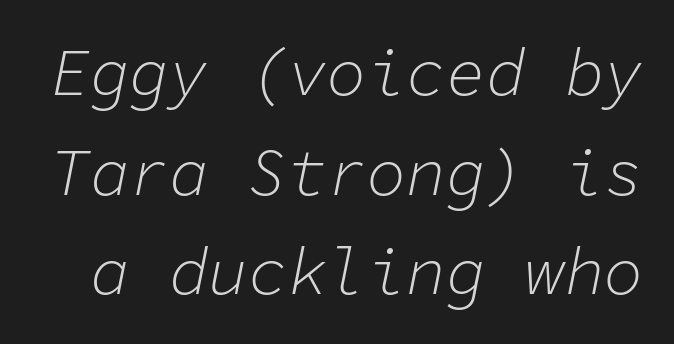
{"italic": "yes", "lean": "right", "slant_degrees": 11, "bold": "no", "weight": "light", "width": "normal", "stroke_contrast": "low", "x_height": "medium", "monospaced": "yes", "underline": "no", "line_spacing": "normal", "line_spacing_ratio": 1.51, "letter_spacing": "normal", "letter_spacing_em": 0.0, "glyph_px": 66}
